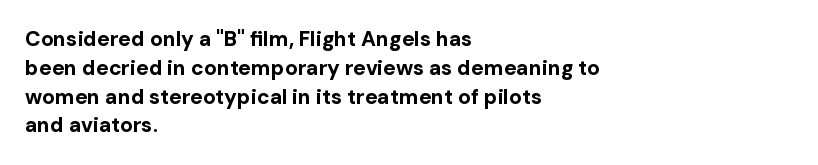
The image shows 21 px bold type, upright; set left-aligned, normal line spacing (1.37x), normal letter spacing, not underlined.
